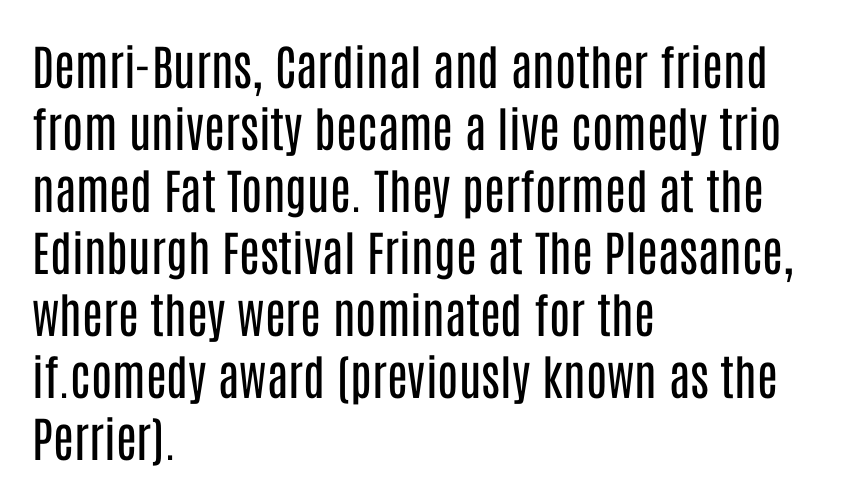
The image shows 48 px regular-weight, condensed sans-serif type, upright; set left-aligned, normal line spacing (1.29x), normal letter spacing, not underlined; low stroke contrast and a large x-height.
